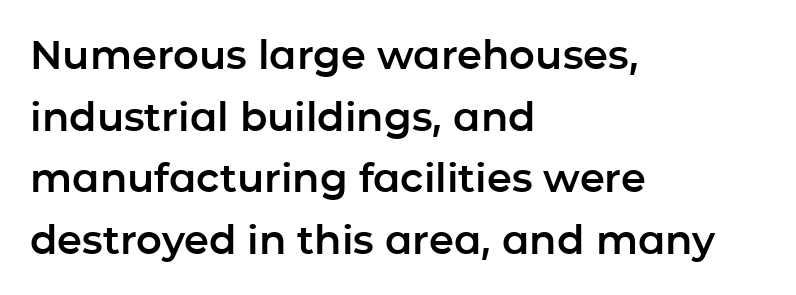
{"serif": "no", "italic": "no", "width": "normal", "stroke_contrast": "low", "x_height": "medium", "monospaced": "no", "underline": "no", "align": "left", "line_spacing": "normal", "line_spacing_ratio": 1.54, "letter_spacing": "normal", "letter_spacing_em": 0.0, "glyph_px": 40}
